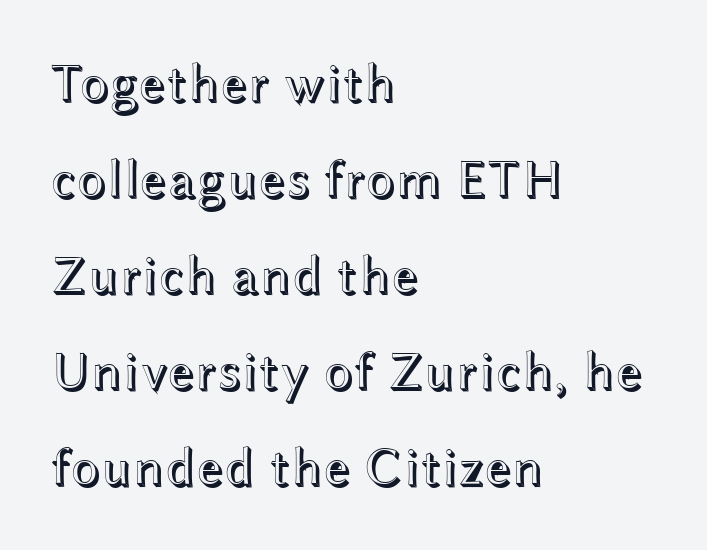
Rule under the text: the space is simply empty. Posture: upright roman. Think of a printed novel: that variable character pitch is what you see here. Horizontally, the lines are justified to the leading edge only.
